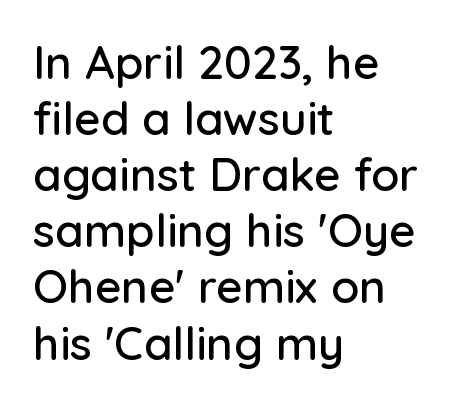
Proportional: the letters do not fall into vertical columns. The words here are not underlined. Italic? Not at all — the glyphs are vertical. The glyphs in this specimen are sans serif. Standard letterfit; no display-style spreading of the glyphs.
